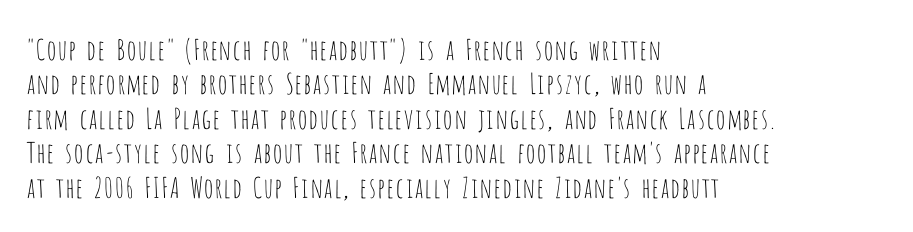
{"serif": "no", "italic": "no", "bold": "no", "weight": "thin", "width": "condensed", "stroke_contrast": "low", "x_height": "large", "monospaced": "no", "underline": "no", "align": "left", "line_spacing_ratio": 1.23, "letter_spacing": "normal", "letter_spacing_em": 0.0, "glyph_px": 28}
